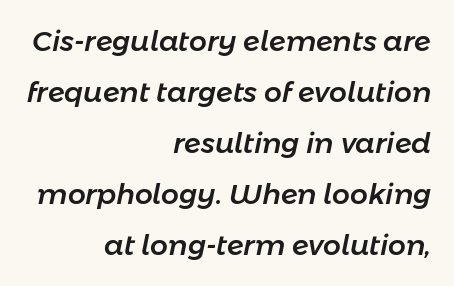
Q: Is the text italic (slanted)? A: Yes, it leans right by about 11 degrees.
Q: Is the text underlined? A: No.
Q: How is the paragraph aligned? A: Right-aligned.
Q: Is the spacing between letters normal or unusually wide? A: Normal.
Q: Width (condensed, normal, or wide)? A: Normal.
Q: Stroke contrast? A: Low.
Q: x-height? A: Medium.
Q: Monospaced? A: No.
